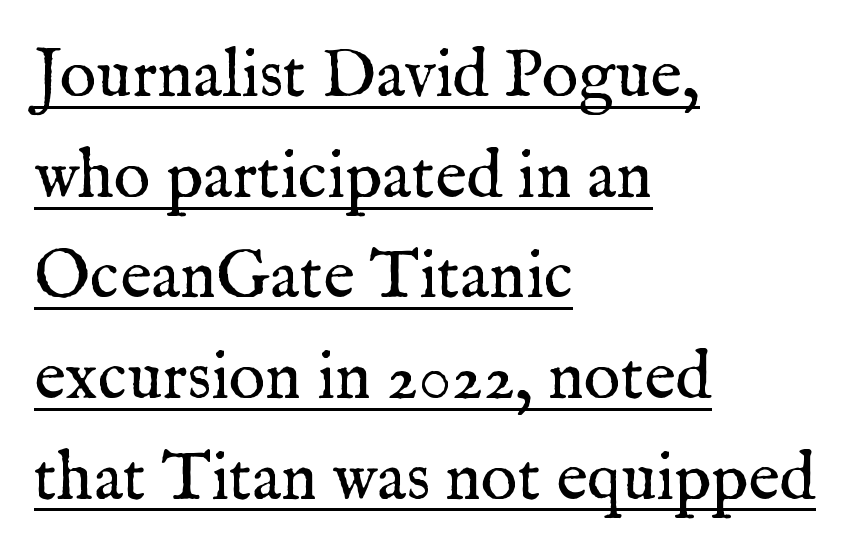
Q: Is the text bold? A: No.
Q: Is the text italic (slanted)? A: No, it is upright.
Q: Is the typeface a serif or a sans-serif typeface? A: Serif.
Q: Is the text underlined? A: Yes.
Q: How is the paragraph aligned? A: Left-aligned.
Q: Is the spacing between letters normal or unusually wide? A: Normal.
Q: Is the spacing between lines tight, normal or loose? A: Normal.
Q: Width (condensed, normal, or wide)? A: Normal.
Q: Stroke contrast? A: Medium.
Q: x-height? A: Medium.
Q: Monospaced? A: No.
